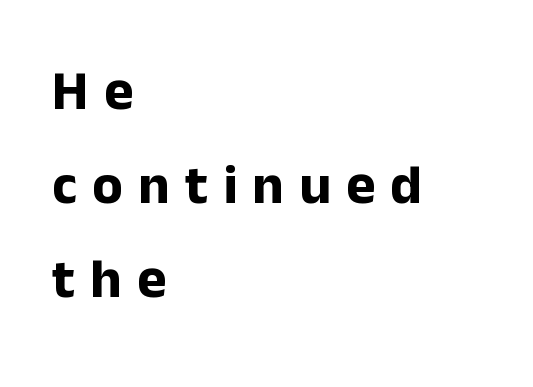
Q: Is the text bold? A: Yes.
Q: Is the text italic (slanted)? A: No, it is upright.
Q: Is the typeface a serif or a sans-serif typeface? A: Sans-serif.
Q: Is the text underlined? A: No.
Q: How is the paragraph aligned? A: Left-aligned.
Q: Is the spacing between letters normal or unusually wide? A: Unusually wide.
Q: Is the spacing between lines tight, normal or loose? A: Normal.
Q: Width (condensed, normal, or wide)? A: Normal.
Q: Stroke contrast? A: Low.
Q: x-height? A: Medium.
Q: Monospaced? A: No.
